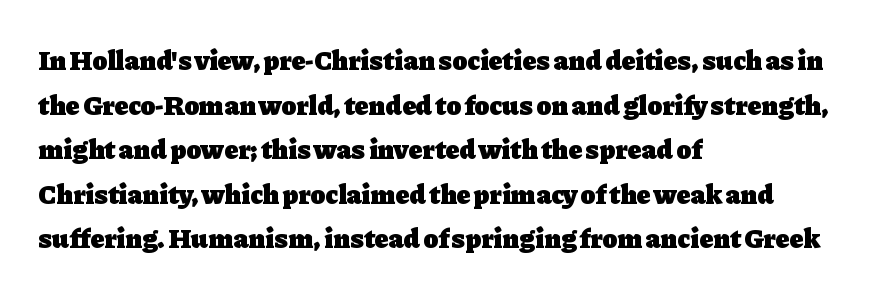
{"serif": "yes", "italic": "no", "bold": "yes", "weight": "heavy", "width": "normal", "stroke_contrast": "low", "x_height": "medium", "monospaced": "no", "underline": "no", "align": "left", "line_spacing": "normal", "line_spacing_ratio": 1.59, "letter_spacing": "normal", "letter_spacing_em": 0.0, "glyph_px": 28}
